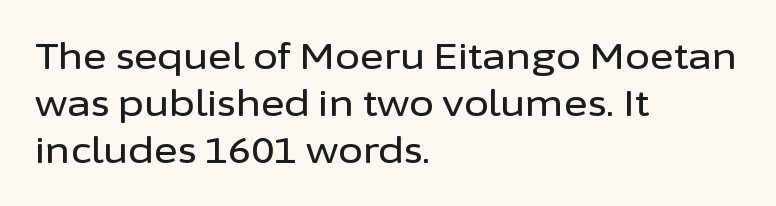
{"serif": "no", "italic": "no", "width": "normal", "stroke_contrast": "low", "x_height": "medium", "monospaced": "no", "underline": "no", "align": "left", "line_spacing": "normal", "line_spacing_ratio": 1.3, "letter_spacing": "normal", "letter_spacing_em": 0.0, "glyph_px": 36}
